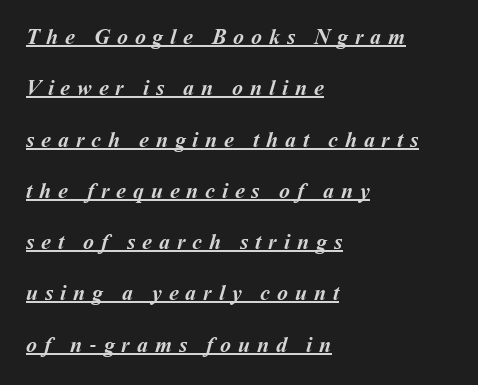
{"bold": "yes", "underline": "yes", "align": "left", "line_spacing": "loose", "line_spacing_ratio": 2.33, "letter_spacing": "wide", "letter_spacing_em": 0.31, "glyph_px": 22}
